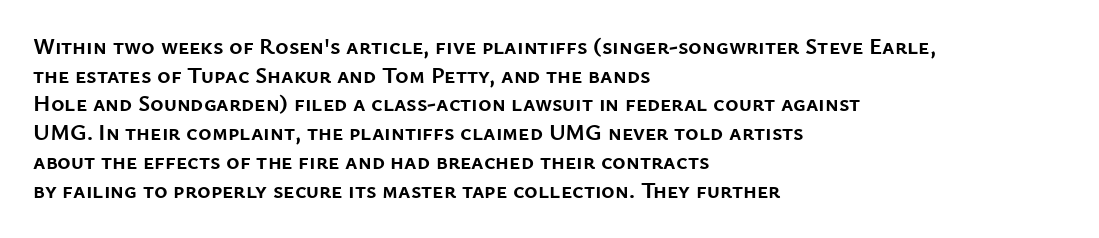
Q: Is the text bold? A: Yes.
Q: Is the text italic (slanted)? A: No, it is upright.
Q: Is the text underlined? A: No.
Q: How is the paragraph aligned? A: Left-aligned.
Q: Is the spacing between letters normal or unusually wide? A: Normal.
Q: Is the spacing between lines tight, normal or loose? A: Normal.
